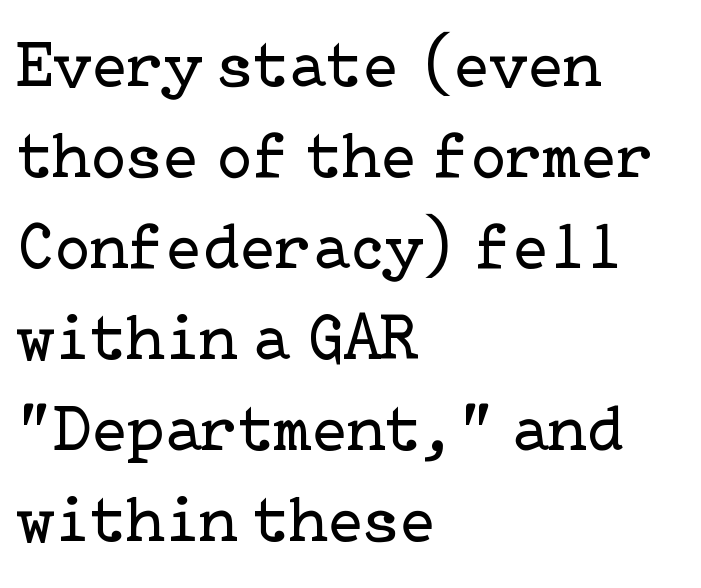
Q: Is the text bold? A: No.
Q: Is the text italic (slanted)? A: No, it is upright.
Q: Is the typeface a serif or a sans-serif typeface? A: Serif.
Q: Is the text underlined? A: No.
Q: How is the paragraph aligned? A: Left-aligned.
Q: Is the spacing between letters normal or unusually wide? A: Normal.
Q: Is the spacing between lines tight, normal or loose? A: Normal.
Q: Width (condensed, normal, or wide)? A: Normal.
Q: Stroke contrast? A: Low.
Q: x-height? A: Medium.
